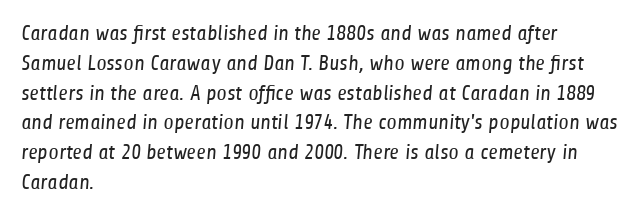
Q: Is the text bold? A: No.
Q: Is the text underlined? A: No.
Q: How is the paragraph aligned? A: Left-aligned.
Q: Is the spacing between letters normal or unusually wide? A: Normal.
Q: Is the spacing between lines tight, normal or loose? A: Normal.
